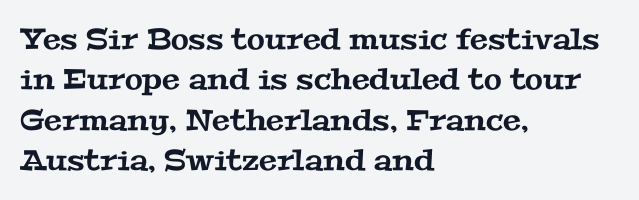
Honestly, there is no underline to notice here at all. Look at the tracking — it's just the regular setting, nothing added. Proportional: the letters do not fall into vertical columns. Stroke terminals: seriffed. Casual observation: everything's shoved over to the left.
